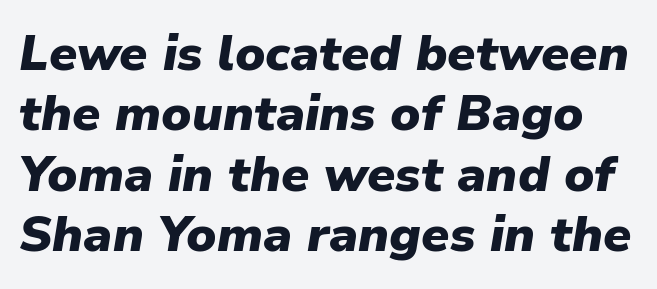
{"italic": "yes", "lean": "right", "slant_degrees": 9, "bold": "yes", "weight": "heavy", "width": "normal", "stroke_contrast": "low", "x_height": "medium", "monospaced": "no", "underline": "no", "line_spacing_ratio": 1.21, "letter_spacing": "normal", "letter_spacing_em": 0.0, "glyph_px": 50}
